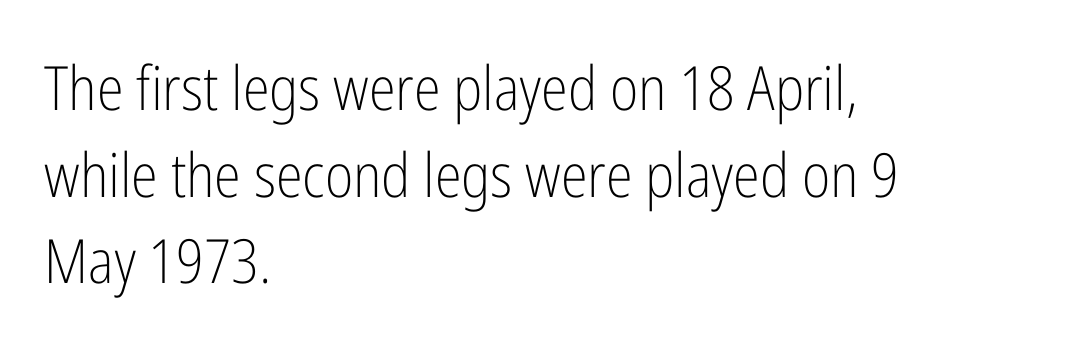
Q: Is the text bold? A: No.
Q: Is the text italic (slanted)? A: No, it is upright.
Q: Is the typeface a serif or a sans-serif typeface? A: Sans-serif.
Q: Is the text underlined? A: No.
Q: How is the paragraph aligned? A: Left-aligned.
Q: Is the spacing between letters normal or unusually wide? A: Normal.
Q: Is the spacing between lines tight, normal or loose? A: Normal.
Q: Width (condensed, normal, or wide)? A: Condensed.
Q: Stroke contrast? A: Low.
Q: x-height? A: Medium.
Q: Monospaced? A: No.
